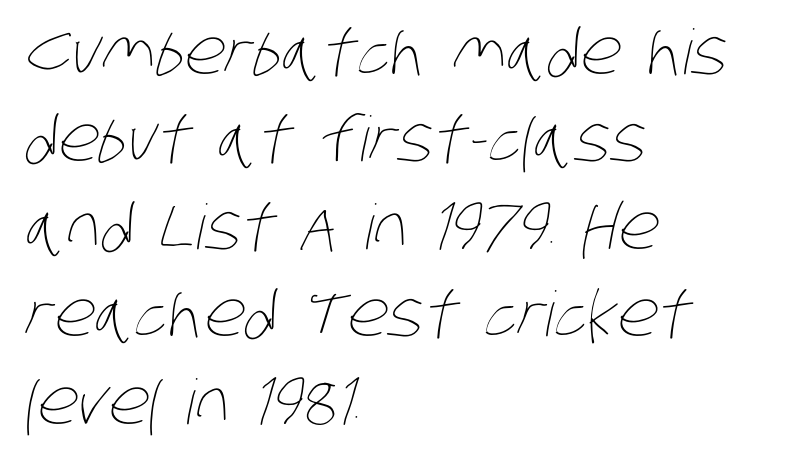
Q: Is the text bold? A: No.
Q: Is the text underlined? A: No.
Q: How is the paragraph aligned? A: Left-aligned.
Q: Is the spacing between letters normal or unusually wide? A: Normal.
Q: Is the spacing between lines tight, normal or loose? A: Normal.
Q: Width (condensed, normal, or wide)? A: Condensed.
Q: Stroke contrast? A: Low.
Q: x-height? A: Large.
Q: Monospaced? A: No.
